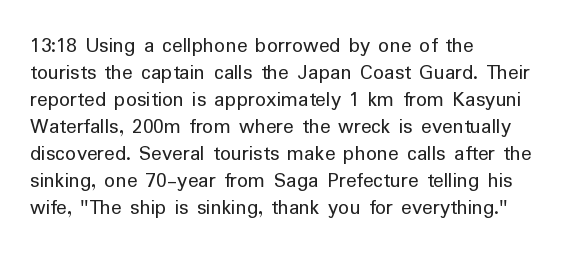
Beneath every word, the page is bare. The lettering holds an erect, upright posture throughout. Caption: face not bold, strokes unweighted. The gaps between neighbouring characters are ordinary and unremarkable.
